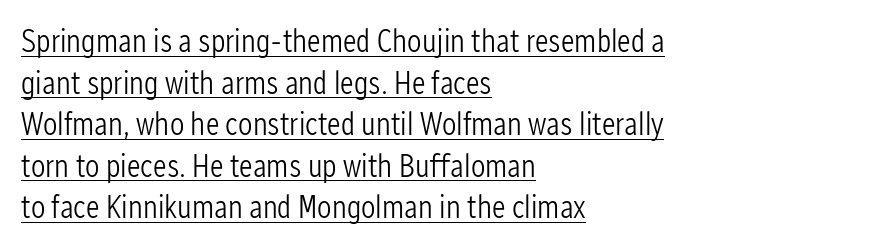
Q: Is the text bold? A: No.
Q: Is the text italic (slanted)? A: No, it is upright.
Q: Is the typeface a serif or a sans-serif typeface? A: Sans-serif.
Q: Is the text underlined? A: Yes.
Q: How is the paragraph aligned? A: Left-aligned.
Q: Is the spacing between letters normal or unusually wide? A: Normal.
Q: Is the spacing between lines tight, normal or loose? A: Normal.
Q: Width (condensed, normal, or wide)? A: Condensed.
Q: Stroke contrast? A: Low.
Q: x-height? A: Medium.
Q: Monospaced? A: No.
